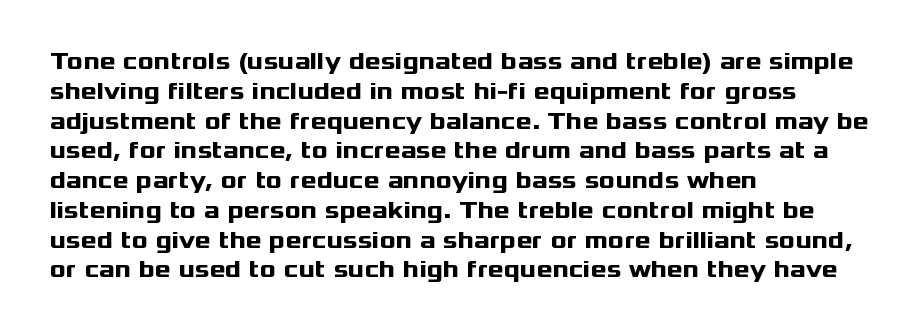
Every character sits straight up, as roman type does. This rendering uses left alignment, leaving the right contour irregular. Letters rest on an invisible, unmarked baseline. The passage shown has conventional tracking throughout. Pretty heavy lettering here — definitely bold.
